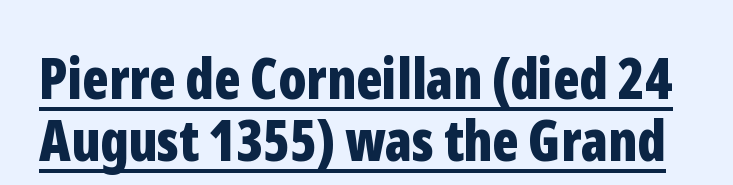
The image shows 56 px bold, condensed sans-serif type, upright; set tight line spacing (1.11x), normal letter spacing, underlined; low stroke contrast and a medium x-height.
